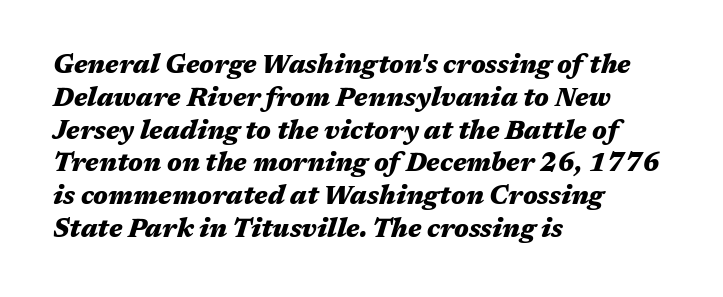
Short note: letters normally spaced. Compared with a centered layout, this one pins lines to the left instead. Is the type slanted? Yes — the strokes lean at a clear angle. If you measured baseline to baseline, you'd find a middling distance. The baseline area is clear.
